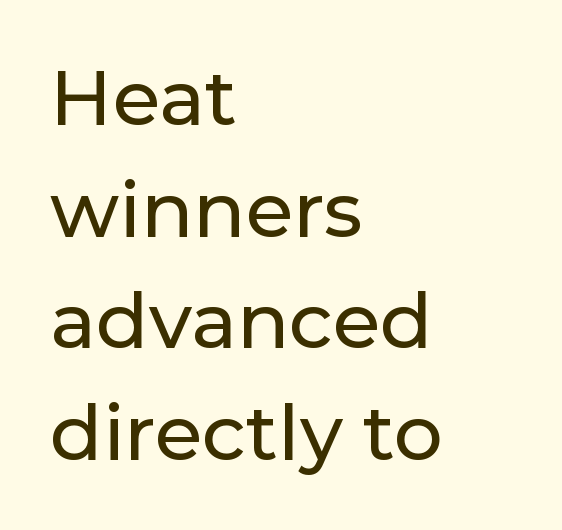
Q: Is the text italic (slanted)? A: No, it is upright.
Q: Is the typeface a serif or a sans-serif typeface? A: Sans-serif.
Q: Is the text underlined? A: No.
Q: How is the paragraph aligned? A: Left-aligned.
Q: Is the spacing between letters normal or unusually wide? A: Normal.
Q: Is the spacing between lines tight, normal or loose? A: Normal.
Q: Width (condensed, normal, or wide)? A: Normal.
Q: Stroke contrast? A: Low.
Q: x-height? A: Medium.
Q: Monospaced? A: No.
